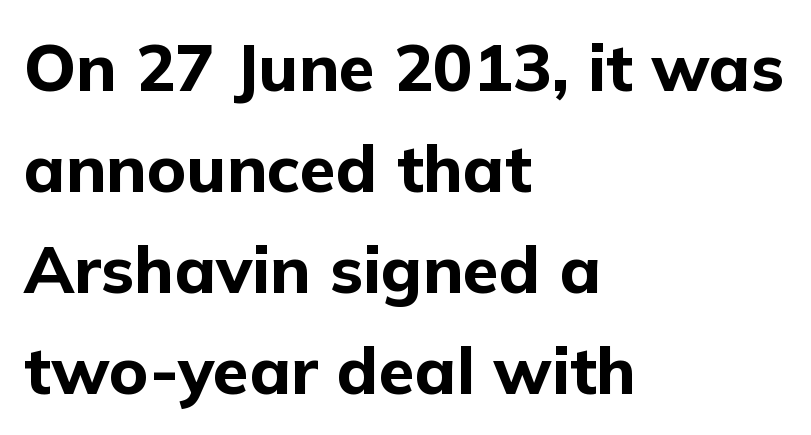
Q: Is the text bold? A: Yes.
Q: Is the text italic (slanted)? A: No, it is upright.
Q: Is the typeface a serif or a sans-serif typeface? A: Sans-serif.
Q: Is the text underlined? A: No.
Q: How is the paragraph aligned? A: Left-aligned.
Q: Is the spacing between letters normal or unusually wide? A: Normal.
Q: Is the spacing between lines tight, normal or loose? A: Normal.
Q: Width (condensed, normal, or wide)? A: Normal.
Q: Stroke contrast? A: Low.
Q: x-height? A: Medium.
Q: Monospaced? A: No.
